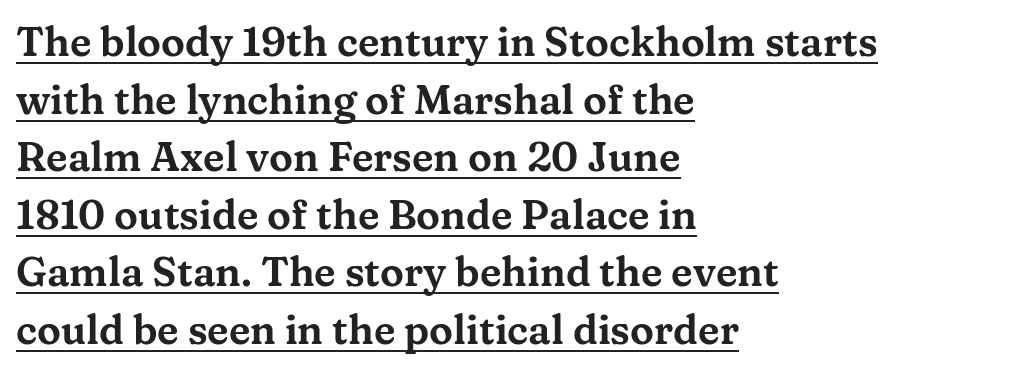
The image shows 40 px wide serif type, upright; set left-aligned, normal line spacing (1.44x), normal letter spacing, underlined; medium stroke contrast and a medium x-height.
